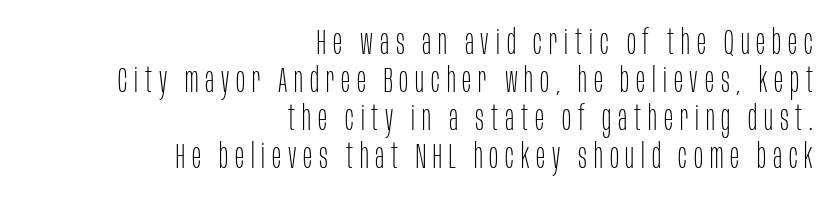
These lines have a slow, spaced-out rhythm from letter to letter. Heft: none added — not bold. A flush-right, rag-left setting is used for this passage. Underline: absent. Do the letters lean? They stand straight. Rows of type sit shoulder to shoulder in the vertical direction.
